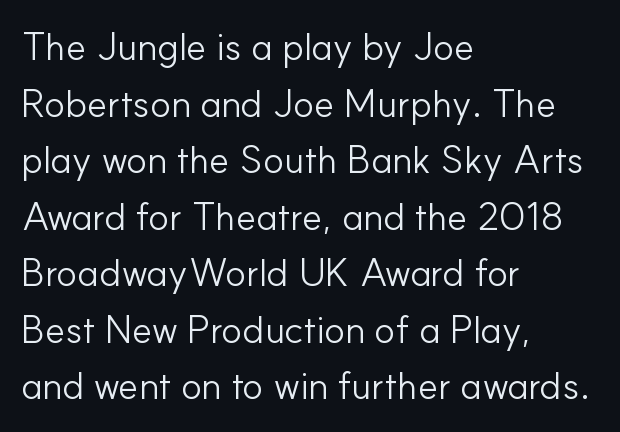
In terms of posture, this sample is upright. Heaviness? Minimal to ordinary, like unemphasized prose. This sample is left-justified, so line endings fall wherever the words run out. Each letter keeps its own natural width here, so spacing adapts to shape. Here the glyphs are tracked normally, forming tight word shapes.
